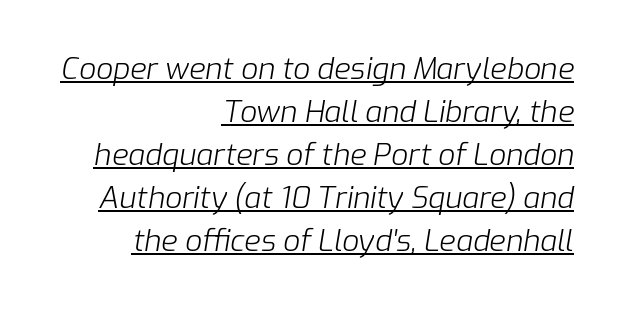
{"italic": "yes", "lean": "right", "slant_degrees": 9, "bold": "no", "weight": "light", "width": "normal", "stroke_contrast": "low", "x_height": "medium", "monospaced": "no", "underline": "yes", "align": "right", "line_spacing": "normal", "line_spacing_ratio": 1.43, "letter_spacing": "normal", "letter_spacing_em": 0.0, "glyph_px": 30}
